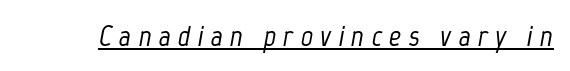
Q: Is the text italic (slanted)? A: Yes, it leans right by about 12 degrees.
Q: Is the text underlined? A: Yes.
Q: Is the spacing between letters normal or unusually wide? A: Unusually wide.
Q: Width (condensed, normal, or wide)? A: Condensed.
Q: Stroke contrast? A: Low.
Q: x-height? A: Medium.
Q: Monospaced? A: No.
